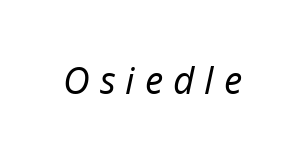
Q: Is the text bold? A: No.
Q: Is the text italic (slanted)? A: Yes, it leans right by about 12 degrees.
Q: Is the text underlined? A: No.
Q: Is the spacing between letters normal or unusually wide? A: Unusually wide.
Q: Width (condensed, normal, or wide)? A: Normal.
Q: Stroke contrast? A: Low.
Q: x-height? A: Medium.
Q: Monospaced? A: No.
